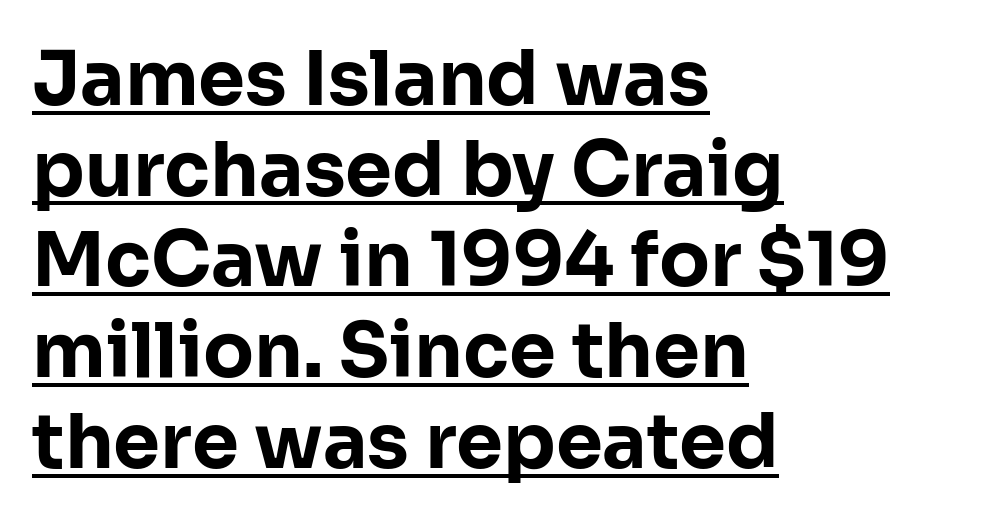
{"serif": "no", "italic": "no", "bold": "yes", "weight": "bold", "width": "normal", "stroke_contrast": "low", "x_height": "medium", "monospaced": "no", "underline": "yes", "align": "left", "line_spacing_ratio": 1.21, "letter_spacing": "normal", "letter_spacing_em": 0.0, "glyph_px": 75}
